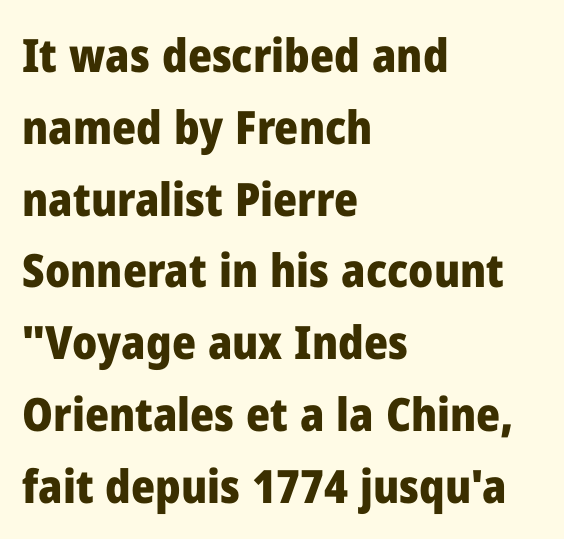
The rendering uses natural spacing where letterforms have individual widths. Every letter is thick-stroked: bold, no question. All the whitespace from short lines collects on the right. The typeface chosen for these lines omits serifs. The strip under each line holds only bare page. There is no visible air inserted between adjacent glyphs.
